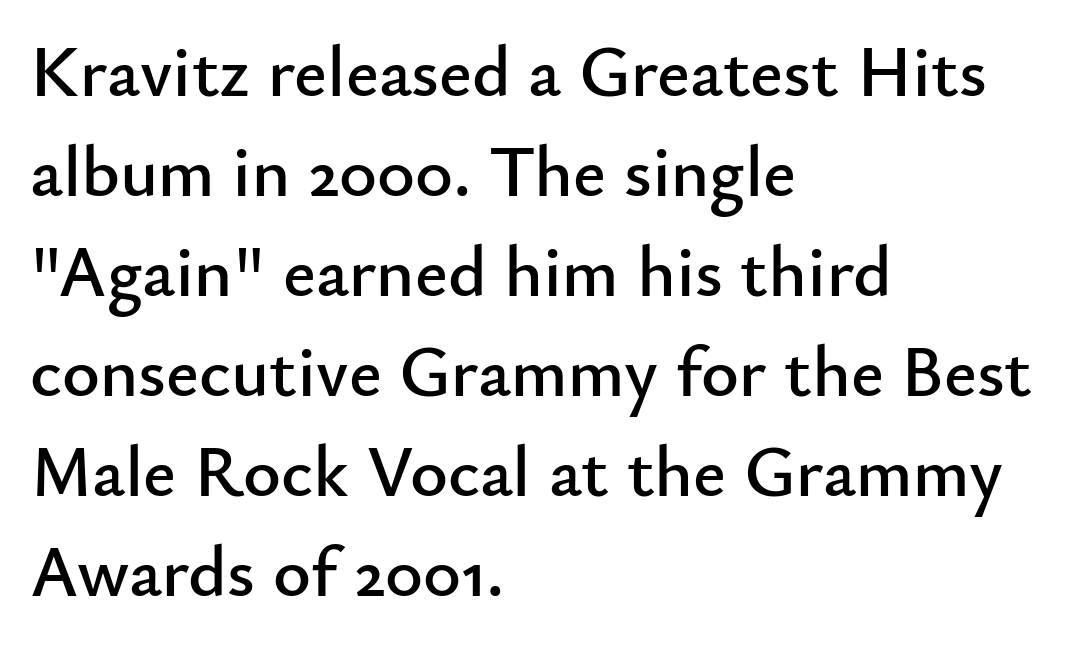
Q: Is the text italic (slanted)? A: No, it is upright.
Q: Is the typeface a serif or a sans-serif typeface? A: Sans-serif.
Q: Is the text underlined? A: No.
Q: How is the paragraph aligned? A: Left-aligned.
Q: Is the spacing between letters normal or unusually wide? A: Normal.
Q: Is the spacing between lines tight, normal or loose? A: Normal.
Q: Width (condensed, normal, or wide)? A: Normal.
Q: Stroke contrast? A: Low.
Q: x-height? A: Small.
Q: Monospaced? A: No.
